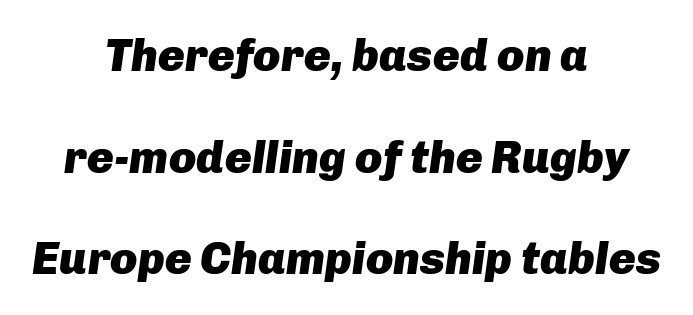
The image shows 45 px heavy type, italic (leaning right); set centered, loose line spacing (2.26x), normal letter spacing, not underlined; low stroke contrast and a medium x-height.
